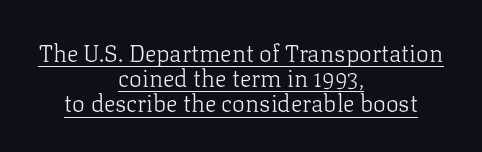
Q: Is the text bold? A: No.
Q: Is the text italic (slanted)? A: No, it is upright.
Q: Is the text underlined? A: Yes.
Q: How is the paragraph aligned? A: Centered.
Q: Is the spacing between letters normal or unusually wide? A: Normal.
Q: Is the spacing between lines tight, normal or loose? A: Tight.
